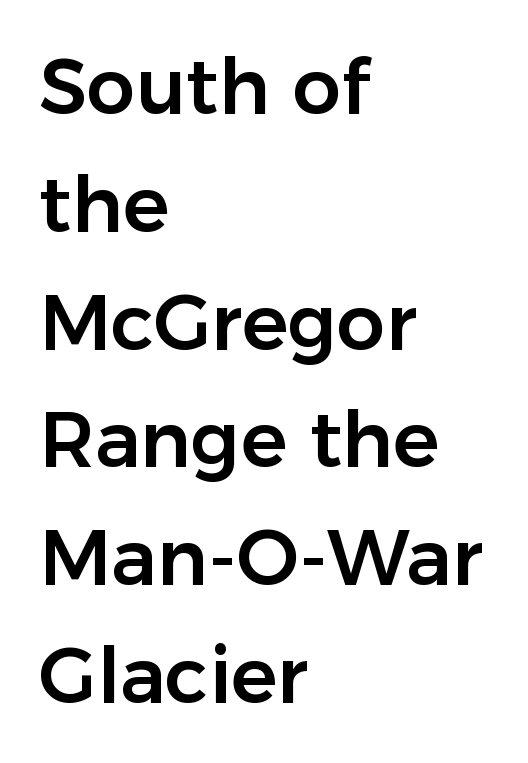
The letters sit at their default tracking, neither squeezed nor spread. Each letter's strokes conclude bluntly, with no projecting serifs. Letters rest on an invisible, unmarked baseline. A typesetter would call this proportional, since set widths differ per character. Tall strokes in this sample are plumb rather than angled. Does the copy run flush right? No — it runs flush left.
